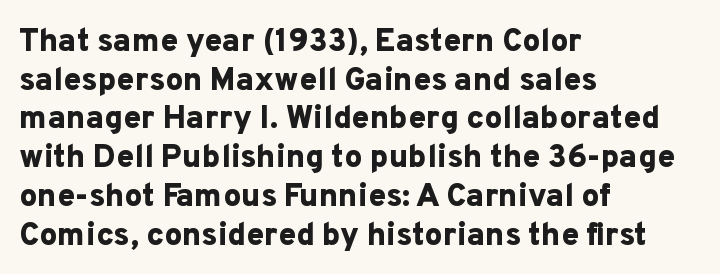
{"serif": "no", "italic": "no", "bold": "yes", "weight": "bold", "width": "normal", "stroke_contrast": "low", "x_height": "medium", "monospaced": "no", "underline": "no", "align": "left", "line_spacing_ratio": 1.21, "letter_spacing": "normal", "letter_spacing_em": 0.0, "glyph_px": 32}
